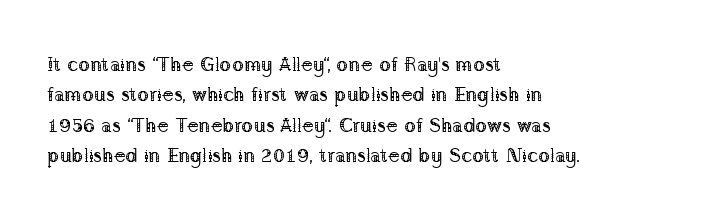
The typesetting does not lean heavy: it is not bold. Words appear dense and cohesive because spacing is normal. Every character sits straight up, as roman type does. What's the leading like? Ordinary, nothing unusual. Glance below the letters and you will spot only blank space.
